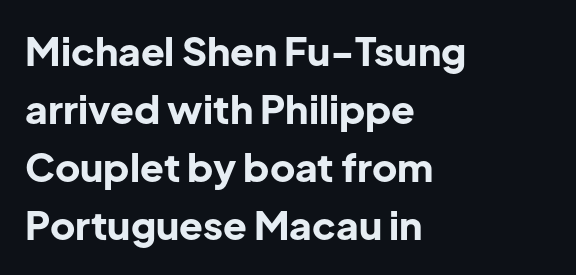
The image shows 39 px bold sans-serif type, upright; set left-aligned, normal line spacing (1.49x), normal letter spacing, not underlined; low stroke contrast and a medium x-height.
